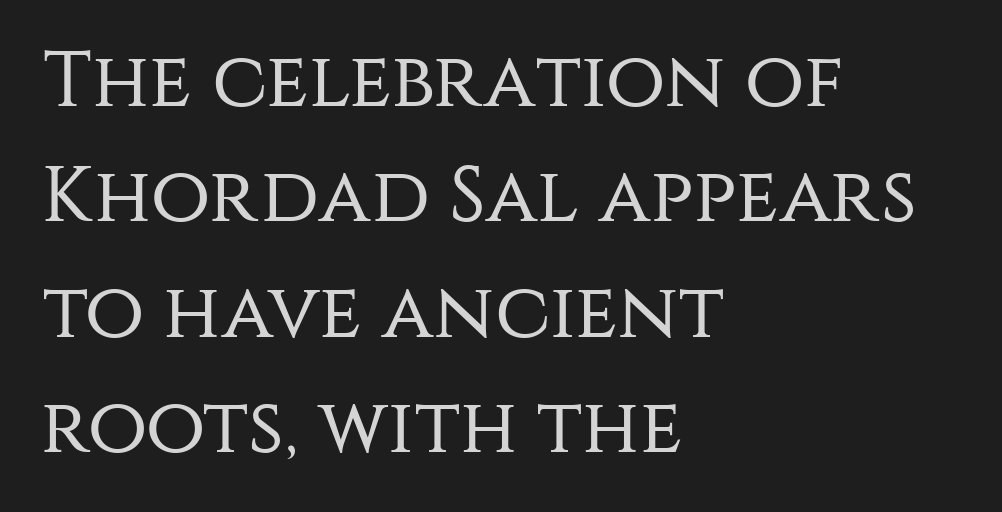
Q: Is the text bold? A: No.
Q: Is the text italic (slanted)? A: No, it is upright.
Q: Is the typeface a serif or a sans-serif typeface? A: Sans-serif.
Q: Is the text underlined? A: No.
Q: How is the paragraph aligned? A: Left-aligned.
Q: Is the spacing between letters normal or unusually wide? A: Normal.
Q: Is the spacing between lines tight, normal or loose? A: Normal.
Q: Width (condensed, normal, or wide)? A: Normal.
Q: Stroke contrast? A: Medium.
Q: x-height? A: Large.
Q: Monospaced? A: No.
